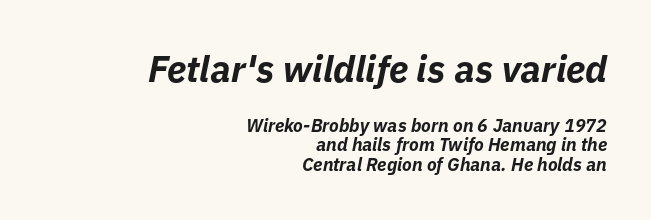
{"italic": "yes", "lean": "right", "slant_degrees": 11, "bold": "yes", "weight": "bold", "width": "normal", "stroke_contrast": "low", "x_height": "medium", "monospaced": "no", "underline": "no", "align": "right", "line_spacing": "tight", "line_spacing_ratio": 1.07, "letter_spacing": "normal", "letter_spacing_em": 0.0, "larger_block": "first", "size_ratio": 2.06, "glyph_px": 37}
